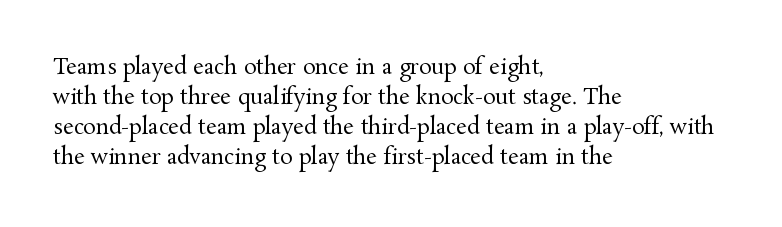
Q: Is the text bold? A: No.
Q: Is the text italic (slanted)? A: No, it is upright.
Q: Is the text underlined? A: No.
Q: How is the paragraph aligned? A: Left-aligned.
Q: Is the spacing between letters normal or unusually wide? A: Normal.
Q: Is the spacing between lines tight, normal or loose? A: Normal.
